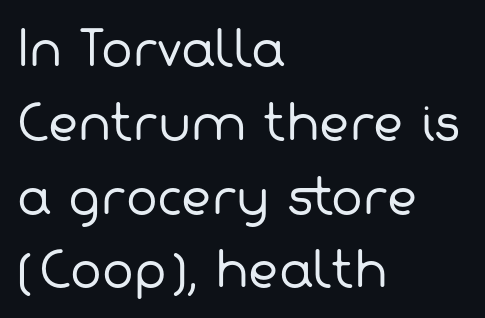
Q: Is the text bold? A: No.
Q: Is the typeface a serif or a sans-serif typeface? A: Sans-serif.
Q: Is the text underlined? A: No.
Q: How is the paragraph aligned? A: Left-aligned.
Q: Is the spacing between letters normal or unusually wide? A: Normal.
Q: Is the spacing between lines tight, normal or loose? A: Normal.
Q: Width (condensed, normal, or wide)? A: Normal.
Q: Stroke contrast? A: Low.
Q: x-height? A: Medium.
Q: Monospaced? A: No.
